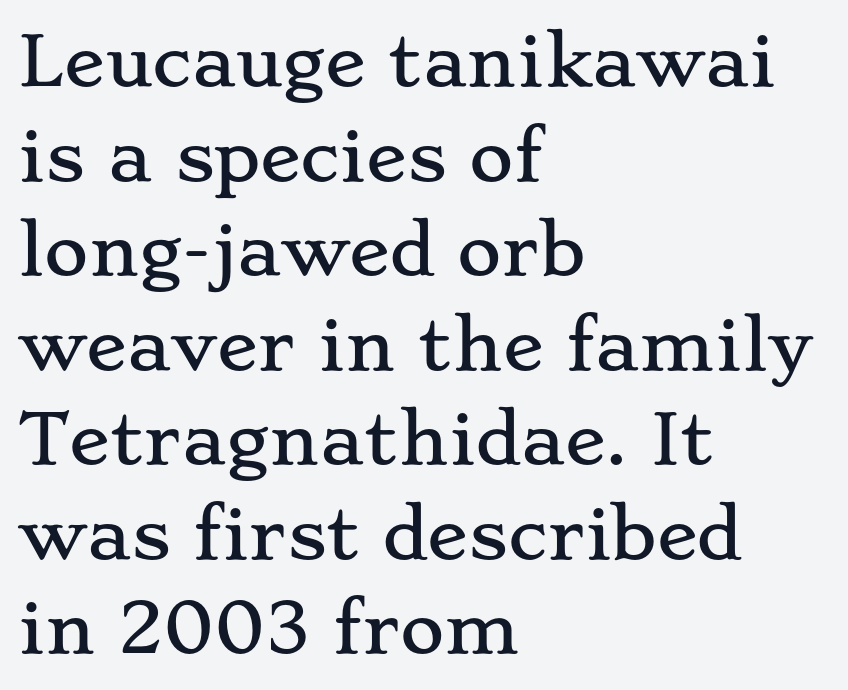
The designer left line spacing at the default. A typesetter would label this face a serif. There is no visible air inserted between adjacent glyphs. Nobody drew a line under any word here. The text block is weighted toward the left margin, trailing off unevenly rightward. The type sits square on the baseline with zero lean.
